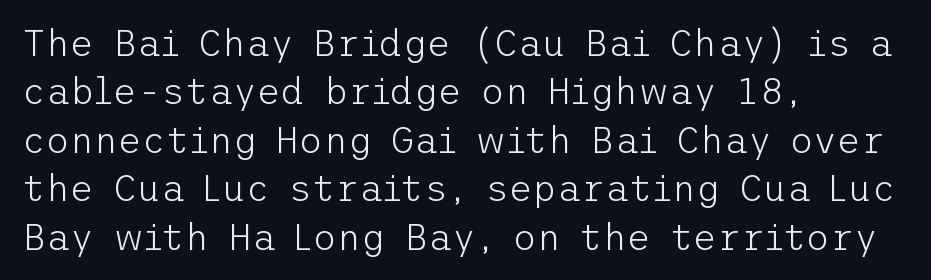
Underlining? Definitely not there. Weight: regular or lighter. The paragraph has a hard left edge and a soft right edge. Students, note that the glyphs here touch the page at normal intervals. These lines were composed using upright roman letters. The passage shown is typeset with a sans-serif family.
